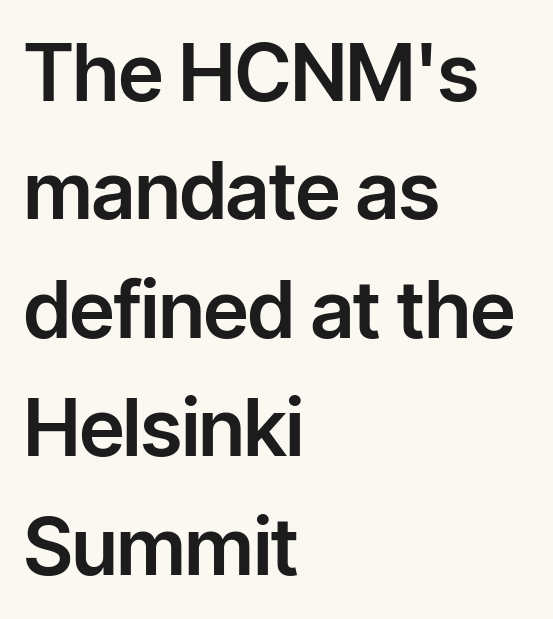
Visually the block forms a straight wall on the left and a jagged coastline on the right. Is there much room between lines? A standard amount, neither cramped nor airy. To sum up the face: it is a sans, with no serifs. Tracking here is standard; glyphs follow each other at the usual distance. Do the letters lean? They stand straight. Any mark beneath the type? The region is blank.
